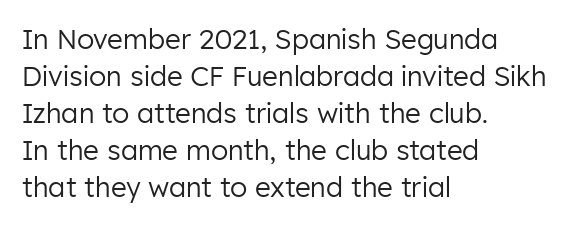
Q: Is the text bold? A: No.
Q: Is the text italic (slanted)? A: No, it is upright.
Q: Is the text underlined? A: No.
Q: How is the paragraph aligned? A: Left-aligned.
Q: Is the spacing between letters normal or unusually wide? A: Normal.
Q: Is the spacing between lines tight, normal or loose? A: Normal.
